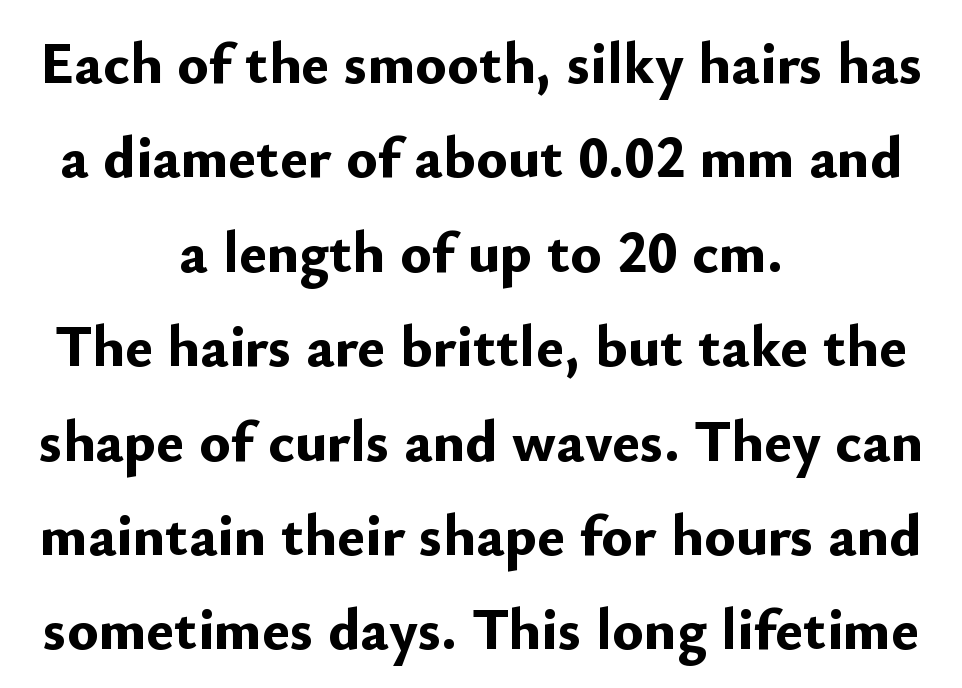
{"serif": "no", "italic": "no", "bold": "yes", "weight": "bold", "width": "normal", "stroke_contrast": "low", "x_height": "small", "monospaced": "no", "underline": "no", "align": "center", "line_spacing": "normal", "line_spacing_ratio": 1.6, "letter_spacing": "normal", "letter_spacing_em": 0.0, "glyph_px": 59}
